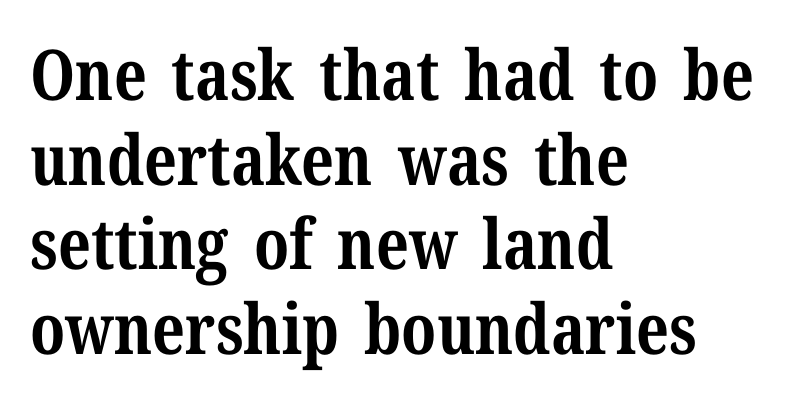
If you drew a ruler down the left edge, every line would touch it. Weight check: bold — yes, fully. Note the varied advance widths — an 'i' is clearly narrower than an 'm'. Classification — serif. Honestly, the letter spacing is just normal — you wouldn't notice it. You can tell it's not italic because the verticals are truly vertical.
